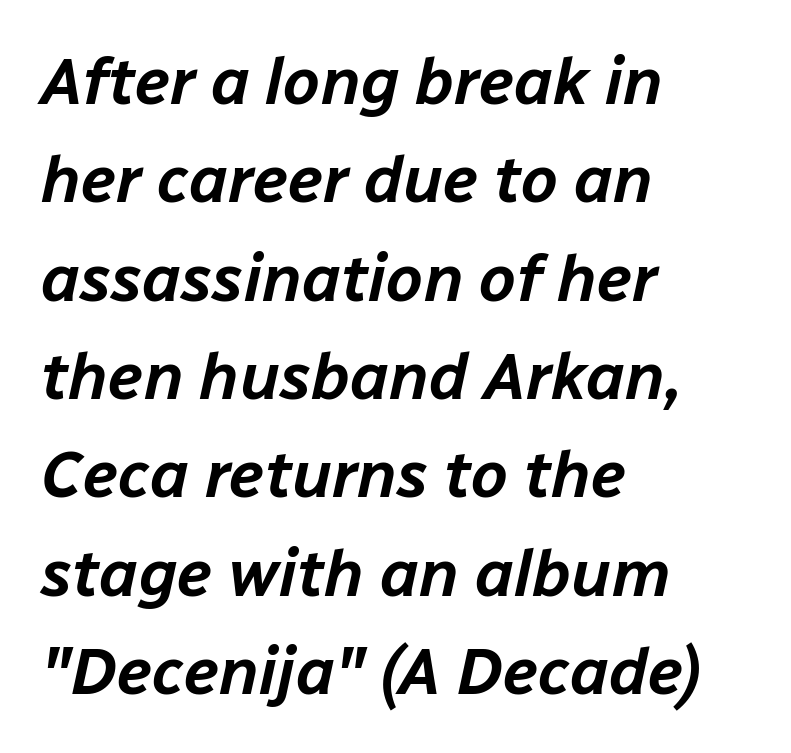
Q: Is the text italic (slanted)? A: Yes, it leans right by about 12 degrees.
Q: Is the text underlined? A: No.
Q: How is the paragraph aligned? A: Left-aligned.
Q: Is the spacing between letters normal or unusually wide? A: Normal.
Q: Is the spacing between lines tight, normal or loose? A: Normal.
Q: Width (condensed, normal, or wide)? A: Normal.
Q: Stroke contrast? A: Low.
Q: x-height? A: Medium.
Q: Monospaced? A: No.
